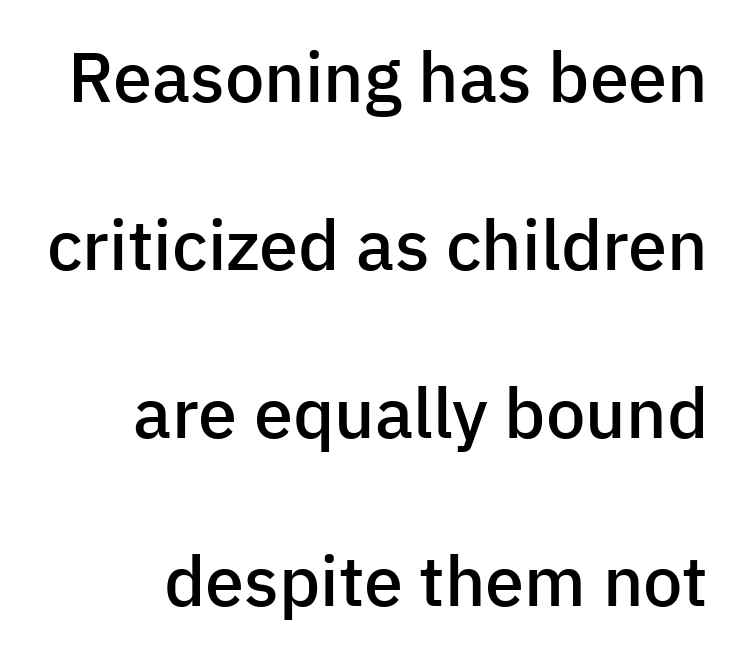
Style check: upright. Descender tails drop into unmarked territory. Which margin do the lines hug? The right one — the left edge is uneven. You could fit nearly another row in the gap between these rows.
